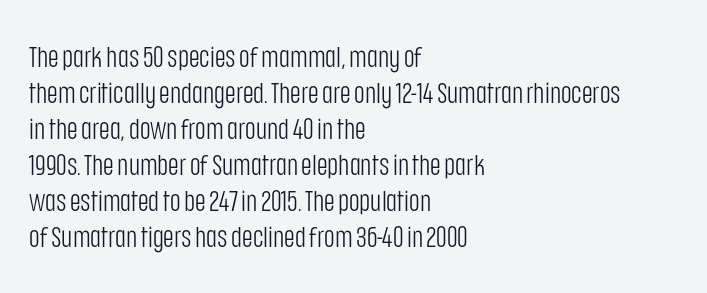
Is the stroke heavy? The answer is a plain regular-or-lighter. These lines are rendered in a variable-pitch font. Inter-character spacing is left at the font's built-in metrics. Ordinary non-slanted type is in use. In CSS terms this would be text-align: left. A typesetter would label this face a sans.
